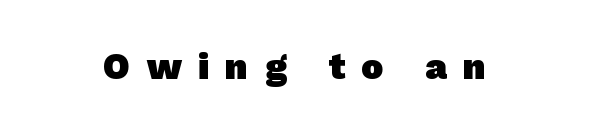
Q: Is the text bold? A: Yes.
Q: Is the typeface a serif or a sans-serif typeface? A: Sans-serif.
Q: Is the text underlined? A: No.
Q: Is the spacing between letters normal or unusually wide? A: Unusually wide.
Q: Width (condensed, normal, or wide)? A: Normal.
Q: Stroke contrast? A: Low.
Q: x-height? A: Medium.
Q: Monospaced? A: No.
